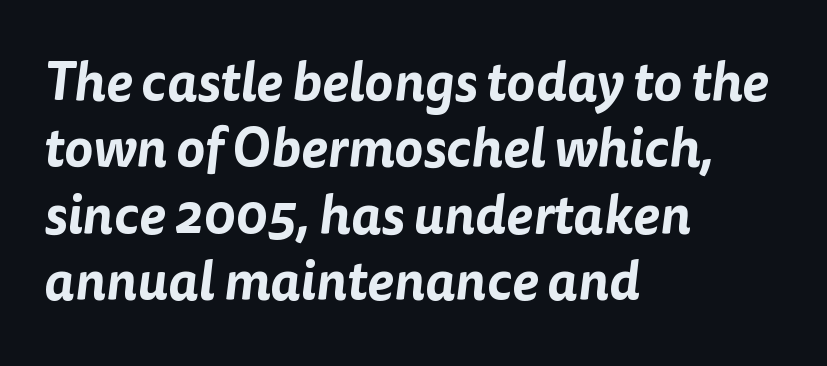
Has an underline been added? It has not. No feet cap the strokes, marking this as sans-serif type. The rag falls on the right side of this text block. Nothing unusual about the tracking: characters are spaced as the font intends. The letters advance in unequal steps, a hallmark of proportional type.
